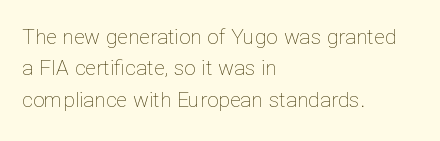
The image shows 21 px text type, upright; set left-aligned, normal line spacing (1.5x), normal letter spacing, not underlined.
